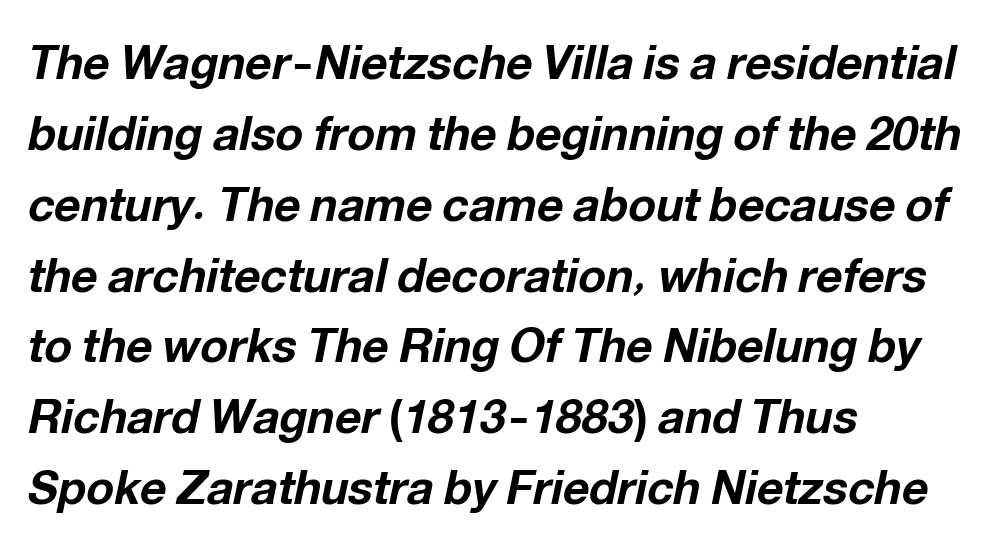
The image shows 46 px bold type, italic (leaning right); set left-aligned, normal line spacing (1.54x), normal letter spacing, not underlined; low stroke contrast and a medium x-height.
